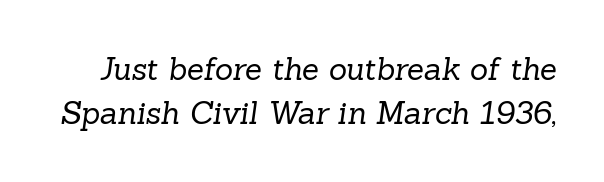
The image shows 31 px regular-weight serif type; set normal line spacing (1.43x), normal letter spacing, not underlined; low stroke contrast and a medium x-height.
